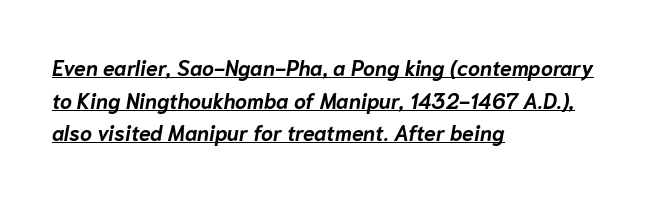
Horizontal bands of white between lines are of average thickness. Line beginnings align vertically; line endings do not. Typographic density is high because the face is bold. Does a line run under the words? Yes, clearly. When letters slant like this, we call the style italic. Is the letter spacing exaggerated? No — it looks like the ordinary default.
